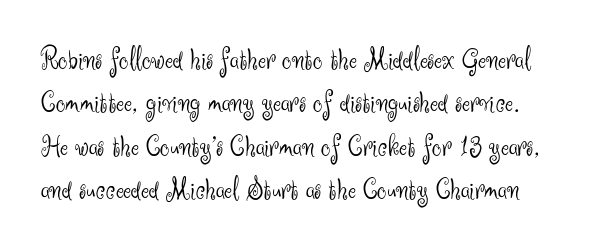
Q: Is the text bold? A: No.
Q: Is the text italic (slanted)? A: No, it is upright.
Q: Is the typeface a serif or a sans-serif typeface? A: Sans-serif.
Q: Is the text underlined? A: No.
Q: Is the spacing between letters normal or unusually wide? A: Normal.
Q: Is the spacing between lines tight, normal or loose? A: Normal.
Q: Width (condensed, normal, or wide)? A: Normal.
Q: Stroke contrast? A: Medium.
Q: x-height? A: Small.
Q: Monospaced? A: No.
